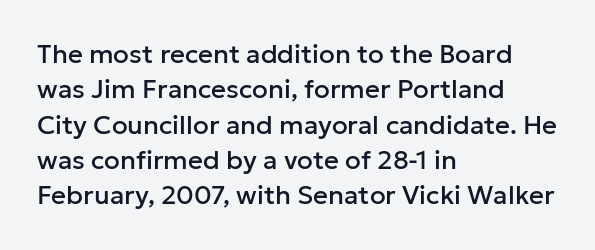
Q: Is the text italic (slanted)? A: No, it is upright.
Q: Is the text underlined? A: No.
Q: How is the paragraph aligned? A: Left-aligned.
Q: Is the spacing between letters normal or unusually wide? A: Normal.
Q: Is the spacing between lines tight, normal or loose? A: Normal.
